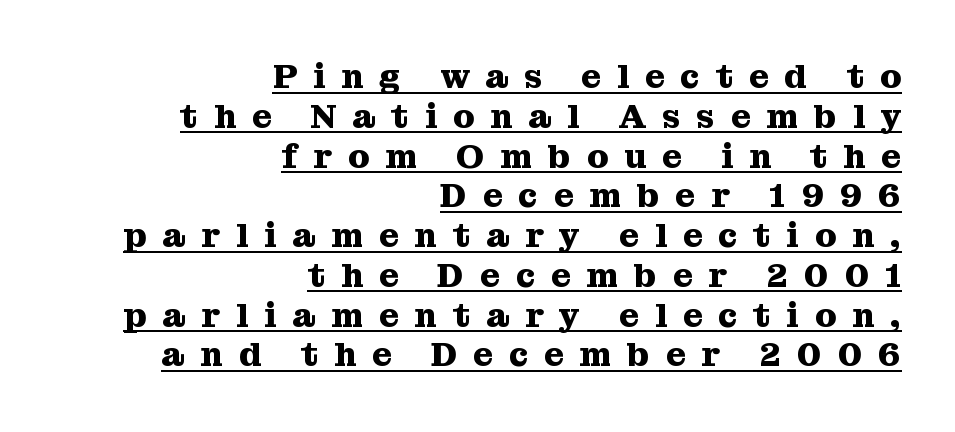
The designer went with a serif here, giving each stem small feet. The passage shown is underscored from start to finish. In terms of weight, the rendering is a true, heavy bold. The passage shown is typed in a proportional face where columns would drift.
